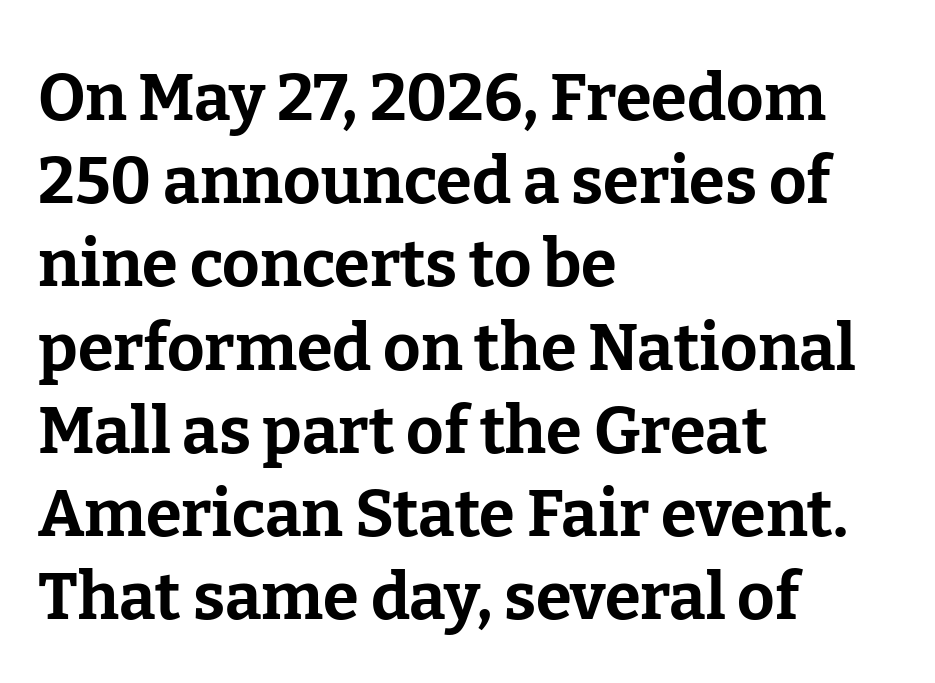
The image shows 65 px bold serif type, upright; set left-aligned, normal line spacing (1.28x), normal letter spacing, not underlined; low stroke contrast and a medium x-height.
